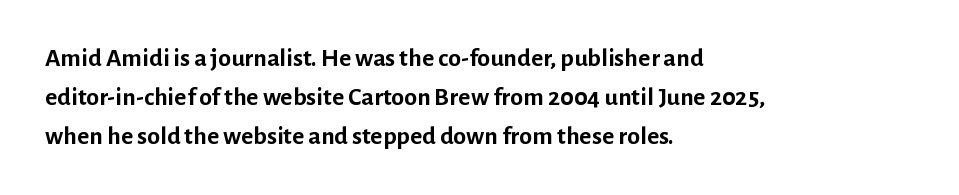
{"italic": "no", "bold": "yes", "underline": "no", "align": "left", "line_spacing": "normal", "line_spacing_ratio": 1.5, "letter_spacing": "normal", "letter_spacing_em": 0.0, "glyph_px": 26}
